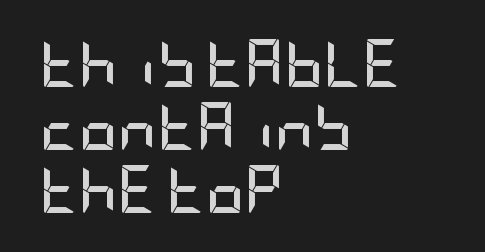
{"serif": "no", "italic": "no", "bold": "yes", "weight": "semibold", "width": "condensed", "stroke_contrast": "low", "x_height": "large", "underline": "no", "align": "left", "line_spacing": "normal", "line_spacing_ratio": 1.31, "letter_spacing": "normal", "letter_spacing_em": 0.0, "glyph_px": 48}
